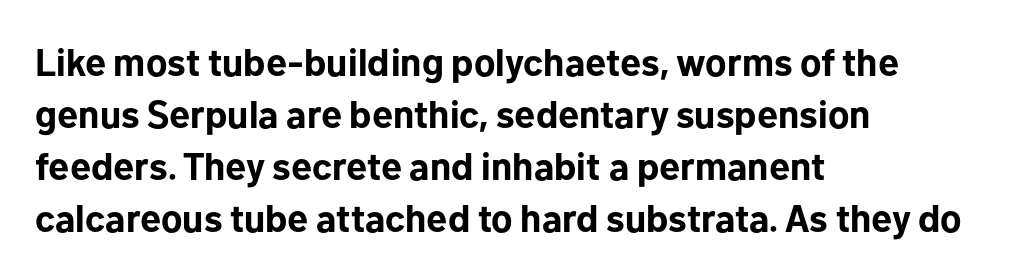
The image shows 38 px bold sans-serif type, upright; set left-aligned, normal line spacing (1.37x), normal letter spacing, not underlined; low stroke contrast and a medium x-height.
